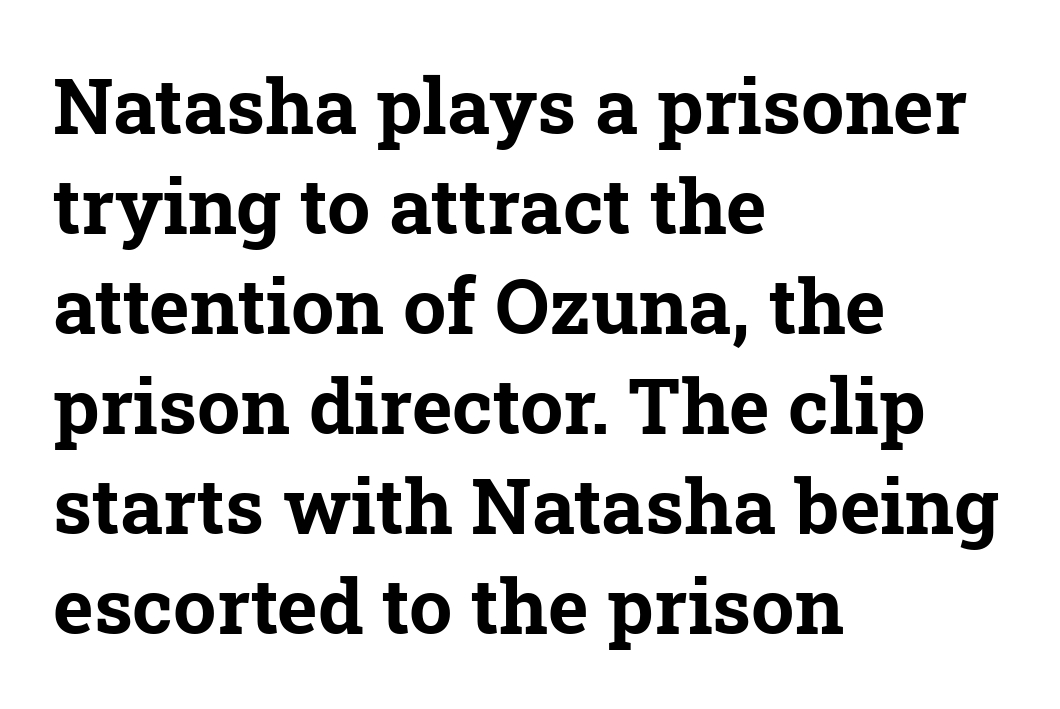
{"serif": "yes", "bold": "yes", "weight": "bold", "width": "normal", "stroke_contrast": "low", "x_height": "medium", "monospaced": "no", "underline": "no", "align": "left", "line_spacing": "normal", "line_spacing_ratio": 1.3, "letter_spacing": "normal", "letter_spacing_em": 0.0, "glyph_px": 77}
